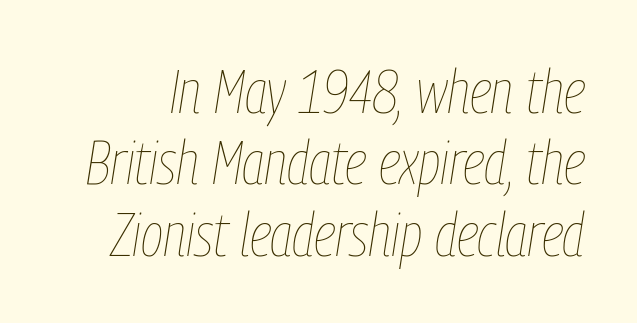
Q: Is the text bold? A: No.
Q: Is the text italic (slanted)? A: Yes, it leans right by about 9 degrees.
Q: Is the text underlined? A: No.
Q: Is the spacing between letters normal or unusually wide? A: Normal.
Q: Width (condensed, normal, or wide)? A: Condensed.
Q: Stroke contrast? A: Low.
Q: x-height? A: Medium.
Q: Monospaced? A: No.
